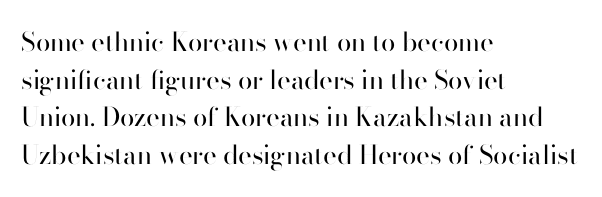
The image shows 26 px text type, upright; set left-aligned, normal line spacing (1.45x), normal letter spacing, not underlined.
